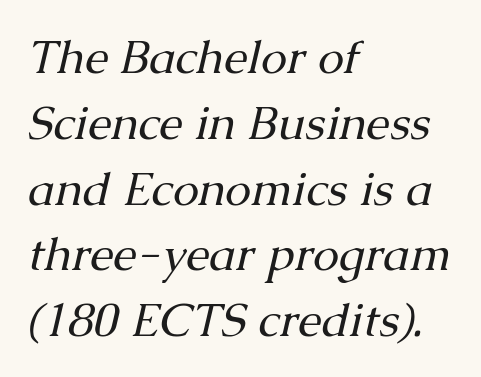
Q: Is the text bold? A: No.
Q: Is the text italic (slanted)? A: Yes, it leans right by about 13 degrees.
Q: Is the typeface a serif or a sans-serif typeface? A: Serif.
Q: Is the text underlined? A: No.
Q: How is the paragraph aligned? A: Left-aligned.
Q: Is the spacing between letters normal or unusually wide? A: Normal.
Q: Is the spacing between lines tight, normal or loose? A: Normal.
Q: Width (condensed, normal, or wide)? A: Normal.
Q: Stroke contrast? A: Medium.
Q: x-height? A: Medium.
Q: Monospaced? A: No.
